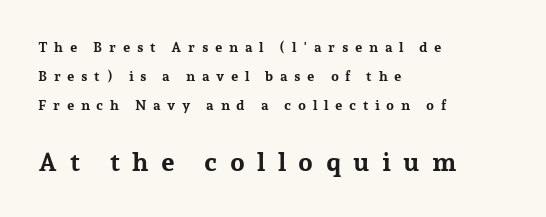
Q: Is the text bold? A: Yes.
Q: Is the text italic (slanted)? A: No, it is upright.
Q: Is the text underlined? A: No.
Q: How is the paragraph aligned? A: Left-aligned.
Q: Is the spacing between letters normal or unusually wide? A: Unusually wide.
Q: Is the spacing between lines tight, normal or loose? A: Loose.
Q: Which block of text is set in a larger size, the first (top) or the second (bottom)? A: The second (bottom) one.
